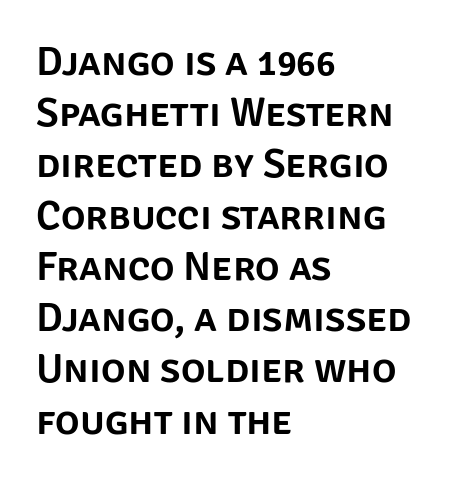
Q: Is the text italic (slanted)? A: No, it is upright.
Q: Is the typeface a serif or a sans-serif typeface? A: Sans-serif.
Q: Is the text underlined? A: No.
Q: How is the paragraph aligned? A: Left-aligned.
Q: Is the spacing between letters normal or unusually wide? A: Normal.
Q: Is the spacing between lines tight, normal or loose? A: Normal.
Q: Width (condensed, normal, or wide)? A: Normal.
Q: Stroke contrast? A: Low.
Q: x-height? A: Large.
Q: Monospaced? A: No.
